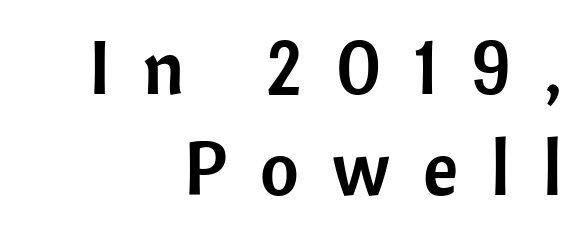
These lines were composed using upright roman letters. The line texture is sparse and dotted thanks to wide tracking. The rows are spaced the way most documents space them. Leftover space on each line is placed entirely before the opening word. Do the characters align in a grid? No, the font is proportional. Only glyphs here, with clear space below each row.
